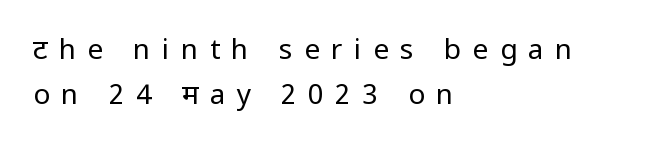
Q: Is the text bold? A: No.
Q: Is the text italic (slanted)? A: No, it is upright.
Q: Is the typeface a serif or a sans-serif typeface? A: Sans-serif.
Q: Is the text underlined? A: No.
Q: How is the paragraph aligned? A: Left-aligned.
Q: Is the spacing between letters normal or unusually wide? A: Unusually wide.
Q: Is the spacing between lines tight, normal or loose? A: Normal.
Q: Width (condensed, normal, or wide)? A: Normal.
Q: Stroke contrast? A: Low.
Q: x-height? A: Medium.
Q: Monospaced? A: No.
